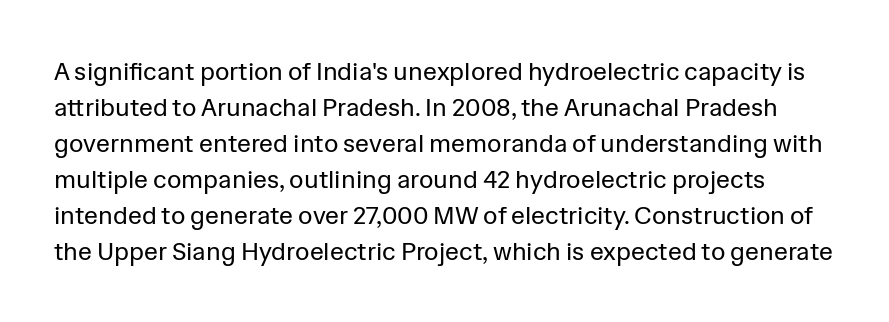
{"italic": "no", "bold": "no", "underline": "no", "line_spacing": "normal", "line_spacing_ratio": 1.44, "letter_spacing": "normal", "letter_spacing_em": 0.0, "glyph_px": 25}
